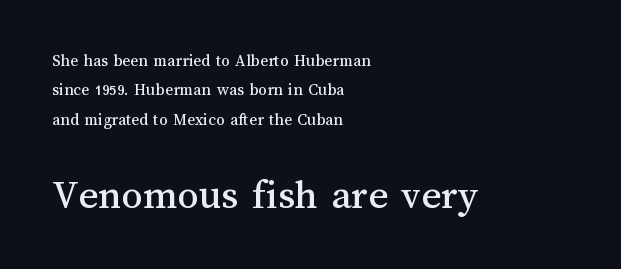
Between these two stacked blocks, the lower one wins on size. This sample has the flowing, uneven cadence of proportional lettering. The rag falls on the right side of this text block. In terms of posture, this sample is upright.
